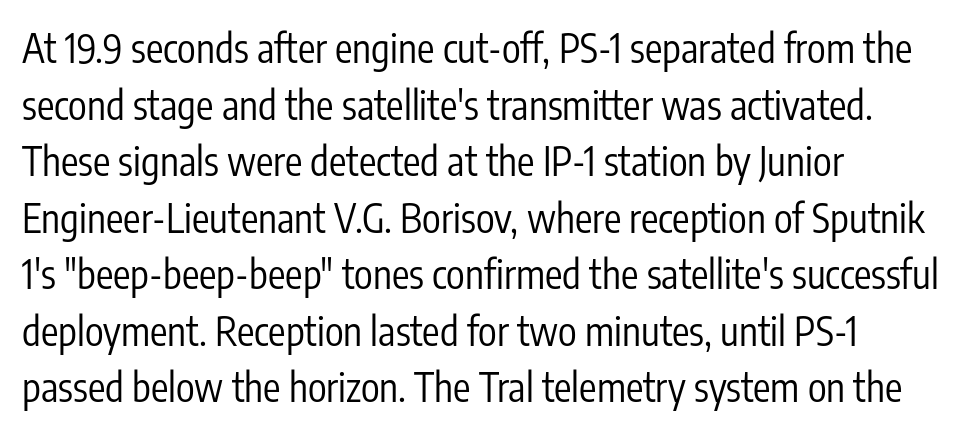
Q: Is the text bold? A: No.
Q: Is the text italic (slanted)? A: No, it is upright.
Q: Is the typeface a serif or a sans-serif typeface? A: Sans-serif.
Q: Is the text underlined? A: No.
Q: How is the paragraph aligned? A: Left-aligned.
Q: Is the spacing between letters normal or unusually wide? A: Normal.
Q: Is the spacing between lines tight, normal or loose? A: Normal.
Q: Width (condensed, normal, or wide)? A: Condensed.
Q: Stroke contrast? A: Low.
Q: x-height? A: Medium.
Q: Monospaced? A: No.
